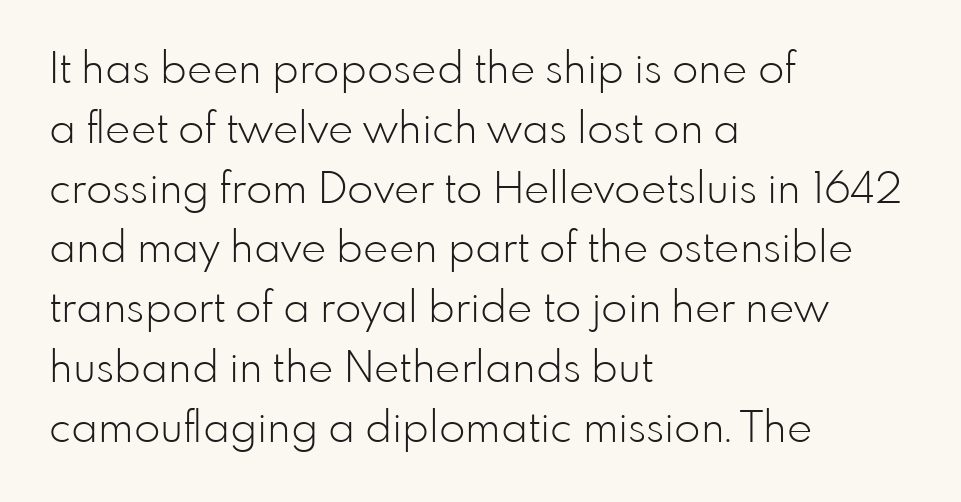
{"serif": "no", "italic": "no", "bold": "no", "weight": "light", "width": "normal", "stroke_contrast": "low", "x_height": "small", "monospaced": "no", "underline": "no", "align": "left", "line_spacing": "normal", "line_spacing_ratio": 1.39, "letter_spacing": "normal", "letter_spacing_em": 0.0, "glyph_px": 43}
